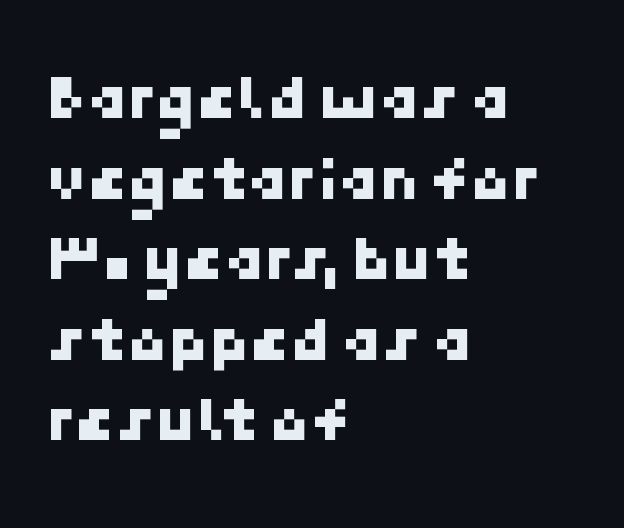
These lines keep a tight, regular rhythm from letter to letter. Are there feet on the stems? There aren't — it's a sans. Typeset ragged right — the left edge is the straight one. Type without underlining.
